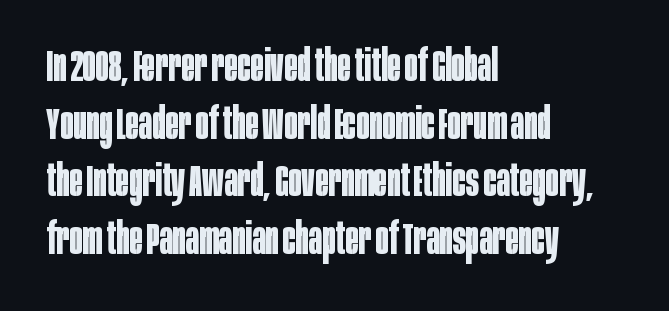
Default kerning and tracking; the words read as compact shapes. The compositor pushed each line to the left boundary. Notice how the stems are strictly vertical — no italics here. Serifs: no, the terminals of the letterforms are clean. The gap between lines stays unmarked. A normal amount of white space separates one row of letters from the next.
